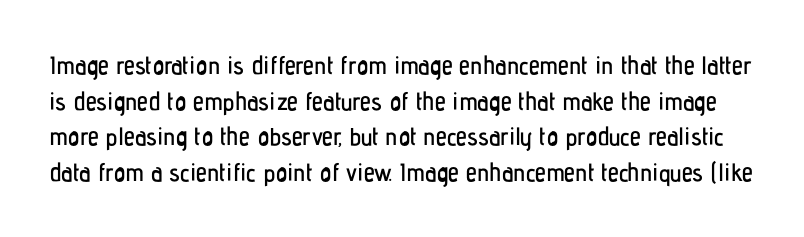
{"italic": "no", "underline": "no", "line_spacing": "normal", "line_spacing_ratio": 1.43, "letter_spacing": "normal", "letter_spacing_em": 0.0, "glyph_px": 25}
